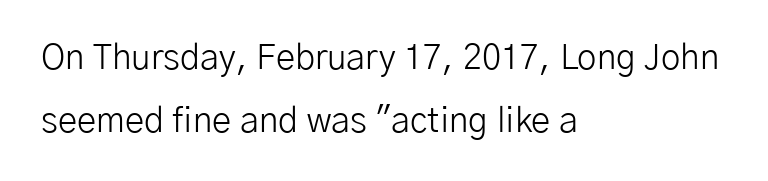
Summary of weight: not heavy and not bold. It's the straight-up-and-down kind of type. What stands out about the letter spacing? Nothing — it is the standard amount. Unlike a traditional serif, this face leaves its strokes unadorned. Which margin do the lines hug? The left one — the right edge is uneven. You could not count columns in this text — the font is proportionally spaced.
